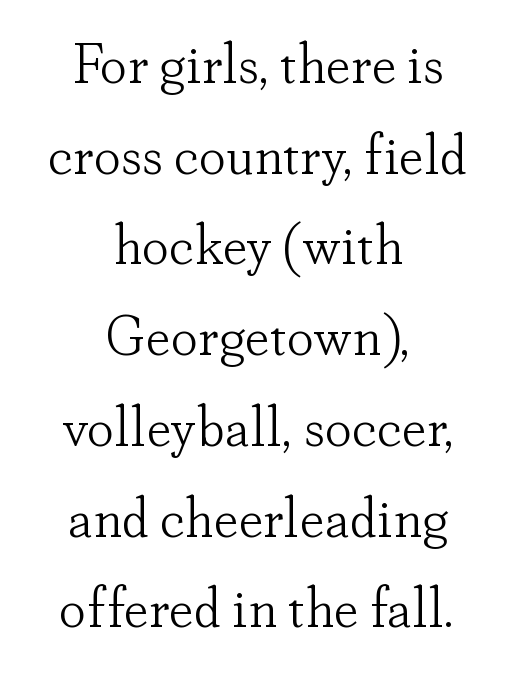
Q: Is the text bold? A: No.
Q: Is the text italic (slanted)? A: No, it is upright.
Q: Is the typeface a serif or a sans-serif typeface? A: Serif.
Q: Is the text underlined? A: No.
Q: How is the paragraph aligned? A: Centered.
Q: Is the spacing between letters normal or unusually wide? A: Normal.
Q: Is the spacing between lines tight, normal or loose? A: Normal.
Q: Width (condensed, normal, or wide)? A: Normal.
Q: Stroke contrast? A: Low.
Q: x-height? A: Small.
Q: Monospaced? A: No.
